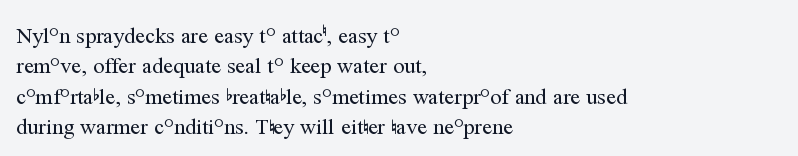
Q: Is the text bold? A: No.
Q: Is the text italic (slanted)? A: No, it is upright.
Q: Is the text underlined? A: No.
Q: How is the paragraph aligned? A: Left-aligned.
Q: Is the spacing between letters normal or unusually wide? A: Normal.
Q: Is the spacing between lines tight, normal or loose? A: Normal.
